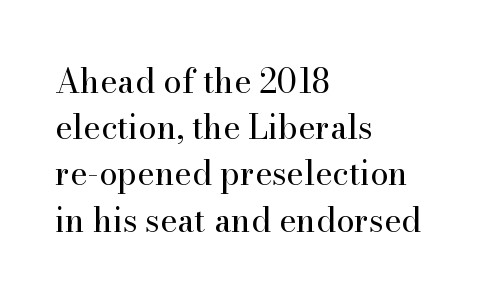
Q: Is the text bold? A: No.
Q: Is the text italic (slanted)? A: No, it is upright.
Q: Is the typeface a serif or a sans-serif typeface? A: Serif.
Q: Is the text underlined? A: No.
Q: How is the paragraph aligned? A: Left-aligned.
Q: Is the spacing between letters normal or unusually wide? A: Normal.
Q: Is the spacing between lines tight, normal or loose? A: Normal.
Q: Width (condensed, normal, or wide)? A: Normal.
Q: Stroke contrast? A: High.
Q: x-height? A: Small.
Q: Monospaced? A: No.
